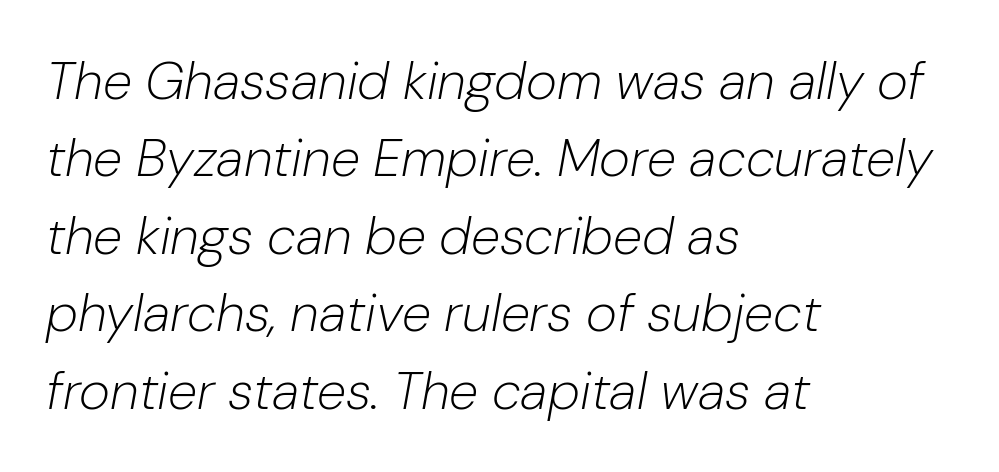
Q: Is the text bold? A: No.
Q: Is the text italic (slanted)? A: Yes, it leans right by about 10 degrees.
Q: Is the text underlined? A: No.
Q: How is the paragraph aligned? A: Left-aligned.
Q: Is the spacing between letters normal or unusually wide? A: Normal.
Q: Is the spacing between lines tight, normal or loose? A: Normal.
Q: Width (condensed, normal, or wide)? A: Normal.
Q: Stroke contrast? A: Low.
Q: x-height? A: Medium.
Q: Monospaced? A: No.
